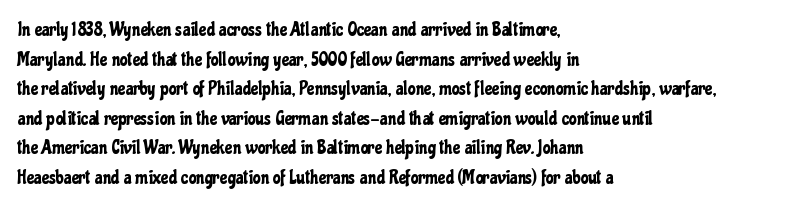
The words here are not underlined. Compared with typical paragraphs, the rows here are spaced about the same. Leftover space on each line is placed entirely after the last word. Students, note that the glyphs here touch the page at normal intervals. Italic: no, the glyphs are upright roman.
